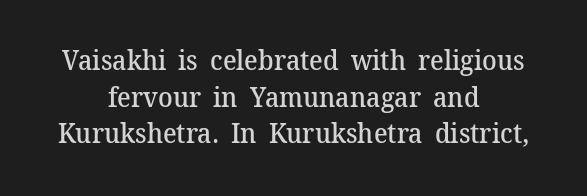
{"italic": "no", "bold": "semi", "underline": "no", "align": "center", "line_spacing": "normal", "line_spacing_ratio": 1.36, "letter_spacing": "normal", "letter_spacing_em": 0.0, "glyph_px": 27}
